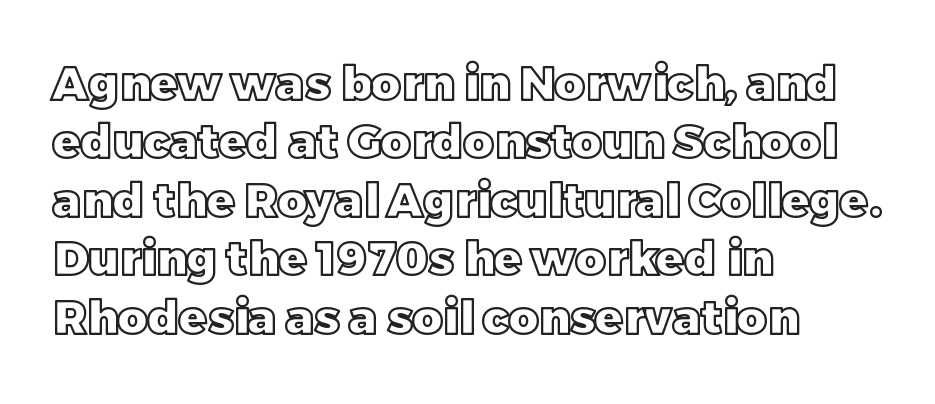
The image shows 46 px text type, upright; set left-aligned, normal line spacing (1.27x), normal letter spacing, not underlined; a large x-height.
